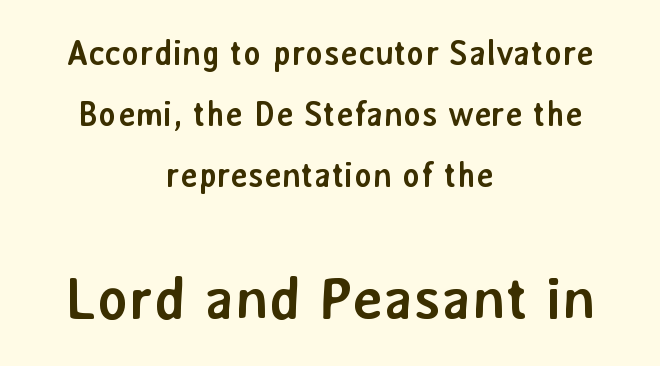
The image shows 59 px semibold sans-serif type, upright; set centered, line spacing 1.8x, normal letter spacing, not underlined; the second (bottom) block is 1.74x larger; low stroke contrast and a medium x-height.
